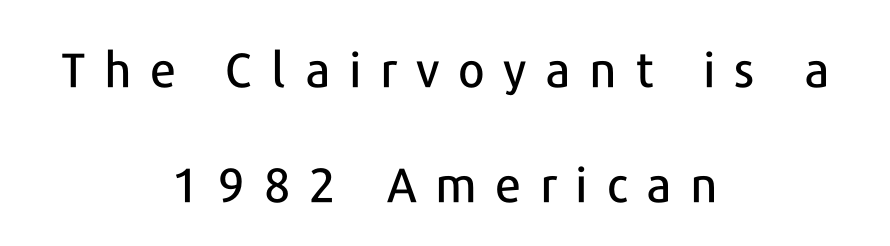
The whitespace from short lines is split evenly between both sides. Inter-character spacing is expanded well beyond the font's built-in metrics. This block would shrink considerably if given ordinary leading; it's expanded now. Nope, no serifs anywhere on these letters.
